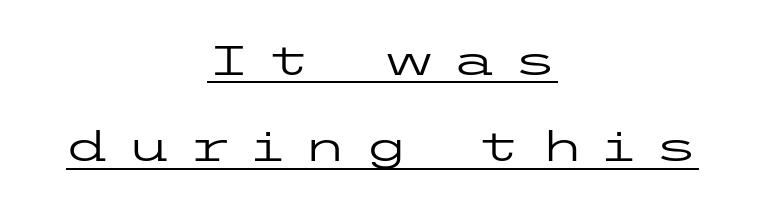
Q: Is the text bold? A: No.
Q: Is the text italic (slanted)? A: No, it is upright.
Q: Is the typeface a serif or a sans-serif typeface? A: Sans-serif.
Q: Is the text underlined? A: Yes.
Q: How is the paragraph aligned? A: Centered.
Q: Is the spacing between letters normal or unusually wide? A: Unusually wide.
Q: Is the spacing between lines tight, normal or loose? A: Loose.
Q: Width (condensed, normal, or wide)? A: Wide.
Q: Stroke contrast? A: Low.
Q: x-height? A: Medium.
